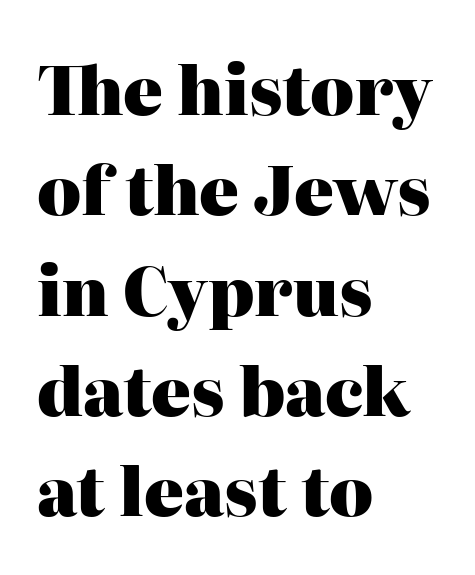
The image shows 66 px heavy serif type, upright; set left-aligned, normal line spacing (1.52x), normal letter spacing, not underlined; high stroke contrast and a medium x-height.
